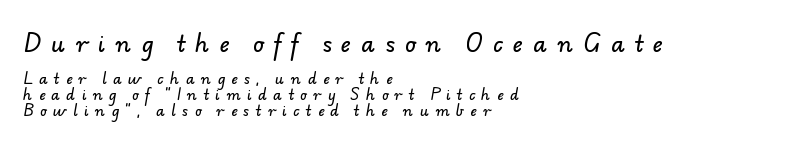
A clean baseline with only descenders dipping below it. Between these two stacked blocks, the higher one wins on size. If you drew a ruler down the left edge, every line would touch it. The designer dialed line spacing down below the default. Observe the wide spacing: letters keep a clear distance from each other.
